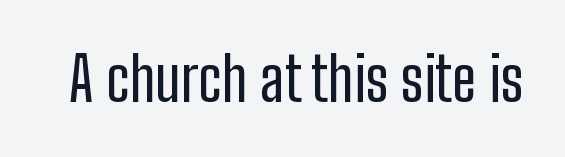
The letters advance in unequal steps, a hallmark of proportional type. This sample uses a sans-serif face. You can tell it's not italic because the verticals are truly vertical. Lines of text with bare space underneath. The letters sit at their default tracking, neither squeezed nor spread.
